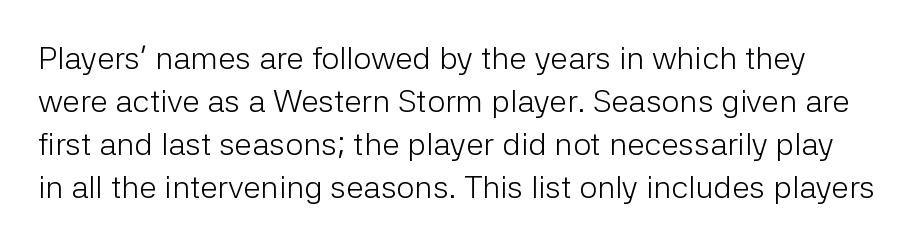
The image shows 32 px light sans-serif type, upright; set normal line spacing (1.34x), normal letter spacing, not underlined; low stroke contrast and a medium x-height.
